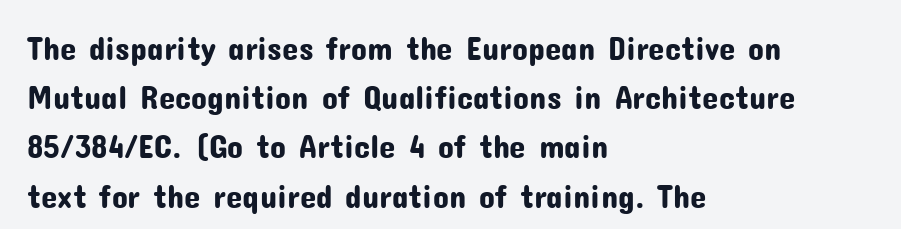
The image shows 33 px sans-serif type, upright; set left-aligned, normal line spacing (1.49x), normal letter spacing, not underlined; low stroke contrast and a medium x-height.
